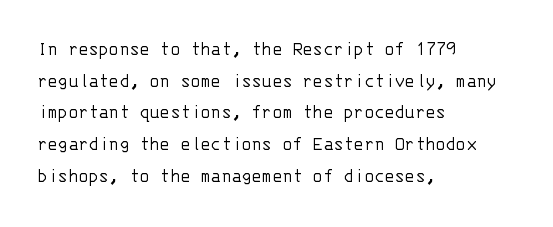
The image shows 21 px text type, upright; set left-aligned, normal line spacing (1.51x), normal letter spacing, not underlined.
